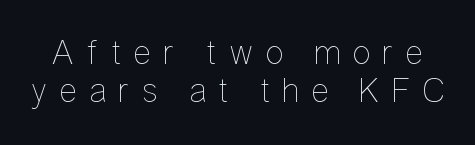
Q: Is the text bold? A: No.
Q: Is the text italic (slanted)? A: No, it is upright.
Q: Is the text underlined? A: No.
Q: Is the spacing between letters normal or unusually wide? A: Unusually wide.
Q: Is the spacing between lines tight, normal or loose? A: Tight.
Q: Width (condensed, normal, or wide)? A: Condensed.
Q: Stroke contrast? A: Low.
Q: x-height? A: Medium.
Q: Monospaced? A: No.
